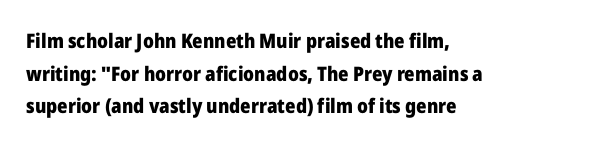
Q: Is the text bold? A: Yes.
Q: Is the text italic (slanted)? A: No, it is upright.
Q: Is the text underlined? A: No.
Q: How is the paragraph aligned? A: Left-aligned.
Q: Is the spacing between letters normal or unusually wide? A: Normal.
Q: Is the spacing between lines tight, normal or loose? A: Normal.
